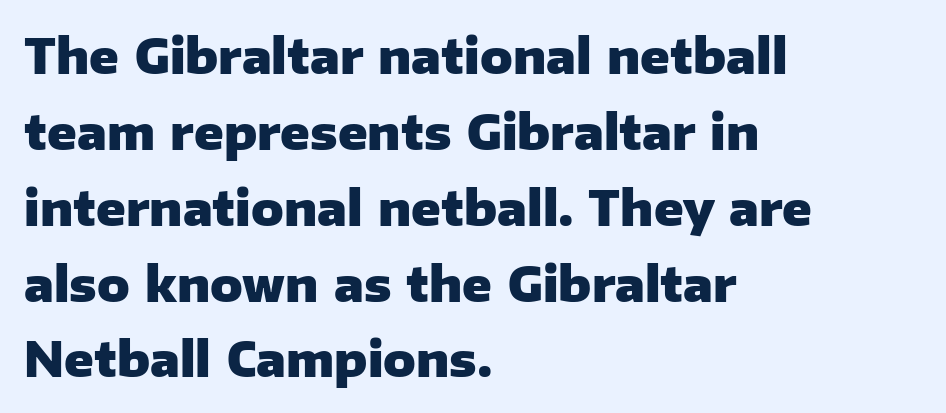
Is the type bold? Yes — the strokes are clearly thick and heavy. Do the characters align in a grid? No, the font is proportional. How would I describe the line gaps? Plain and ordinary. Honestly, the letter spacing is just normal — you wouldn't notice it.
